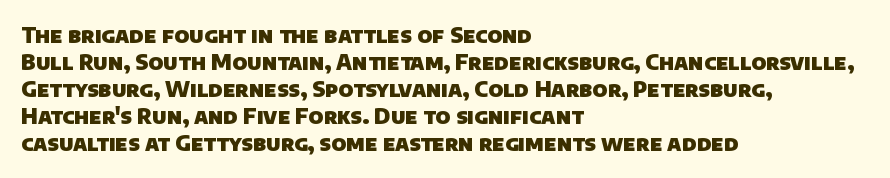
The space between consecutive lines is moderate. Left-aligned paragraph, ragged on the right. Just letters on the line, the space beneath them empty. Heft: maximum for text — a bold. Short note: letters normally spaced.
